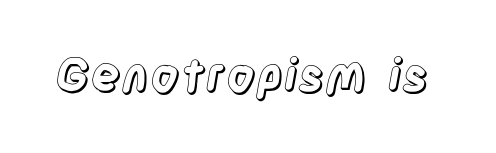
The image shows 46 px condensed type; set normal letter spacing, not underlined; a large x-height.
